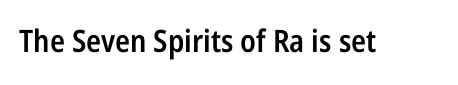
Here the designer chose a conventional face with non-uniform glyph widths. A typesetter would call this zero additional tracking. The font is running at a semibold setting, under full bold. Rule under the text: the space is simply empty. Quick note: not italic, upright.
